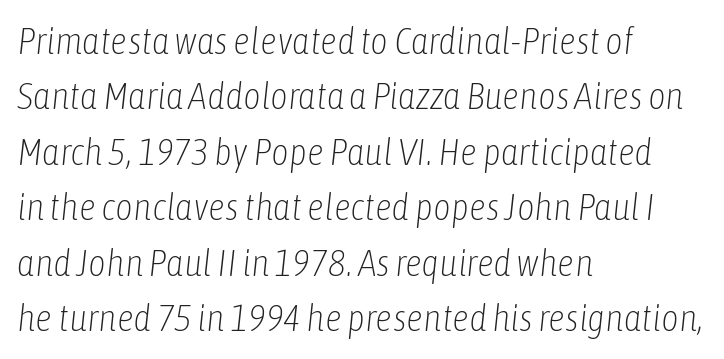
Q: Is the text bold? A: No.
Q: Is the text italic (slanted)? A: Yes, it leans right by about 6 degrees.
Q: Is the text underlined? A: No.
Q: How is the paragraph aligned? A: Left-aligned.
Q: Is the spacing between letters normal or unusually wide? A: Normal.
Q: Is the spacing between lines tight, normal or loose? A: Normal.
Q: Width (condensed, normal, or wide)? A: Condensed.
Q: Stroke contrast? A: Low.
Q: x-height? A: Medium.
Q: Monospaced? A: No.
